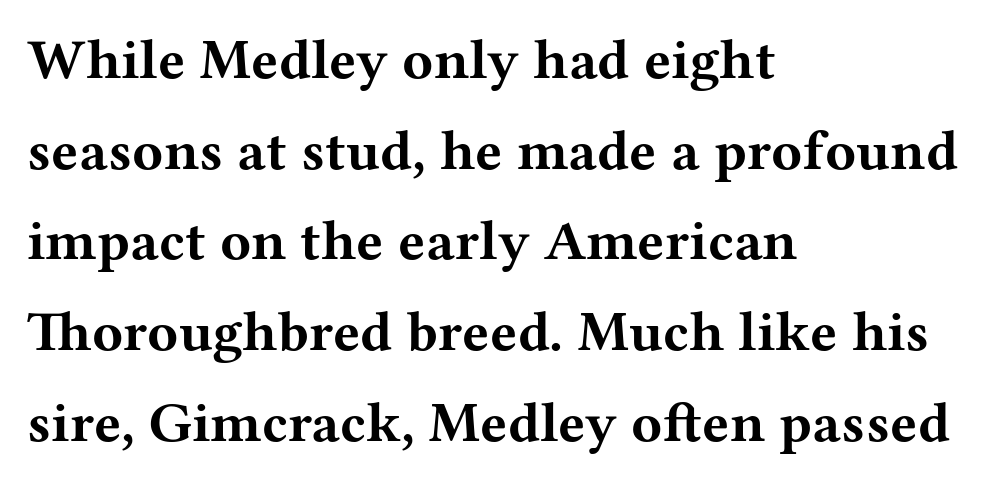
Q: Is the text bold? A: Yes.
Q: Is the text italic (slanted)? A: No, it is upright.
Q: Is the typeface a serif or a sans-serif typeface? A: Serif.
Q: Is the text underlined? A: No.
Q: How is the paragraph aligned? A: Left-aligned.
Q: Is the spacing between letters normal or unusually wide? A: Normal.
Q: Is the spacing between lines tight, normal or loose? A: Normal.
Q: Width (condensed, normal, or wide)? A: Wide.
Q: Stroke contrast? A: Medium.
Q: x-height? A: Medium.
Q: Monospaced? A: No.
